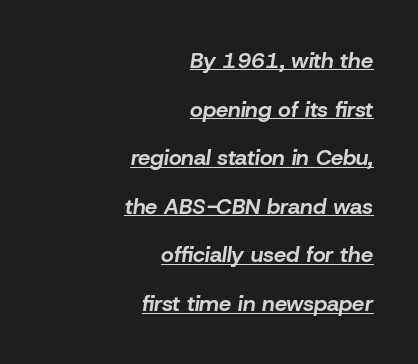
Q: Is the text bold? A: Yes.
Q: Is the text italic (slanted)? A: Yes, it leans right by about 8 degrees.
Q: Is the text underlined? A: Yes.
Q: How is the paragraph aligned? A: Right-aligned.
Q: Is the spacing between letters normal or unusually wide? A: Normal.
Q: Is the spacing between lines tight, normal or loose? A: Loose.
